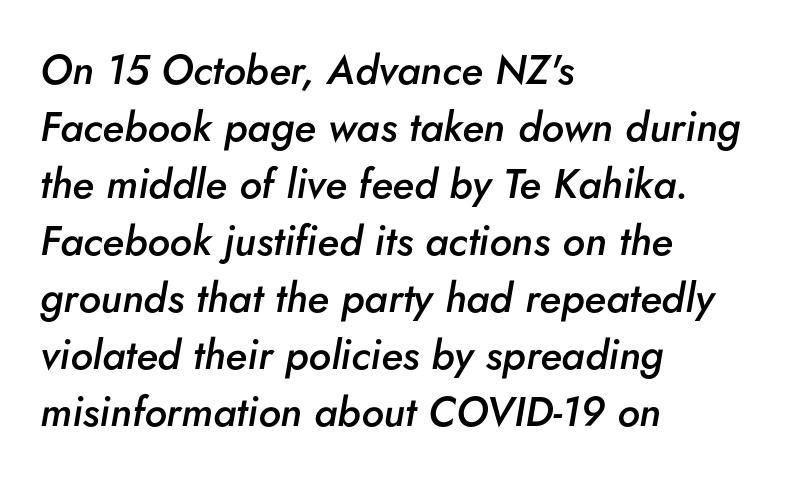
{"italic": "yes", "lean": "right", "slant_degrees": 5, "bold": "semi", "weight": "semibold", "width": "normal", "stroke_contrast": "low", "x_height": "small", "monospaced": "no", "underline": "no", "align": "left", "line_spacing": "normal", "line_spacing_ratio": 1.39, "letter_spacing": "normal", "letter_spacing_em": 0.0, "glyph_px": 41}
